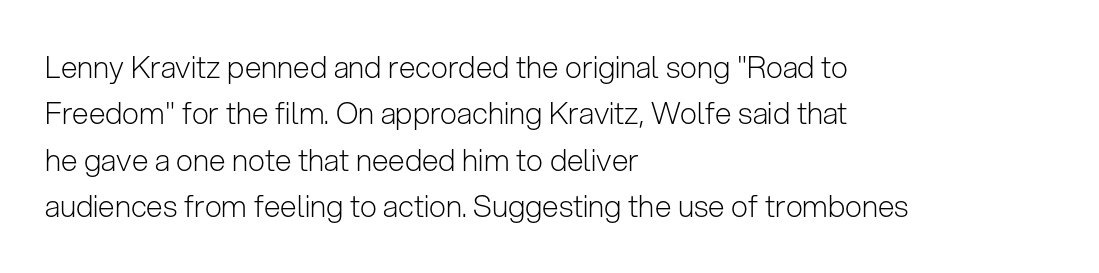
Q: Is the text bold? A: No.
Q: Is the text italic (slanted)? A: No, it is upright.
Q: Is the typeface a serif or a sans-serif typeface? A: Sans-serif.
Q: Is the text underlined? A: No.
Q: How is the paragraph aligned? A: Left-aligned.
Q: Is the spacing between letters normal or unusually wide? A: Normal.
Q: Is the spacing between lines tight, normal or loose? A: Normal.
Q: Width (condensed, normal, or wide)? A: Normal.
Q: Stroke contrast? A: Low.
Q: x-height? A: Medium.
Q: Monospaced? A: No.
